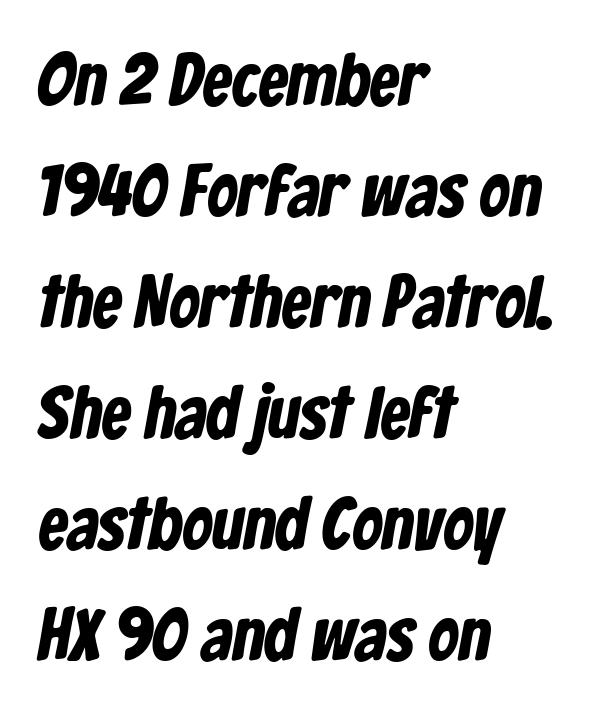
Just letters on the line, the space beneath them empty. Is the block centered? No — it sits flush against the left margin. Words appear dense and cohesive because spacing is normal. Examine the stroke ends and you'll find no serifs. Normally led — the rows are evenly, conventionally spaced.
